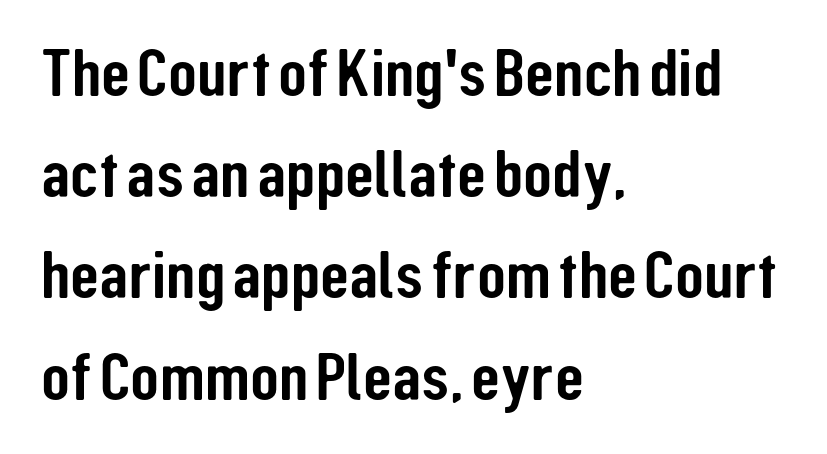
Q: Is the text italic (slanted)? A: No, it is upright.
Q: Is the typeface a serif or a sans-serif typeface? A: Sans-serif.
Q: Is the text underlined? A: No.
Q: How is the paragraph aligned? A: Left-aligned.
Q: Is the spacing between letters normal or unusually wide? A: Normal.
Q: Is the spacing between lines tight, normal or loose? A: Normal.
Q: Width (condensed, normal, or wide)? A: Condensed.
Q: Stroke contrast? A: Low.
Q: x-height? A: Medium.
Q: Monospaced? A: No.
